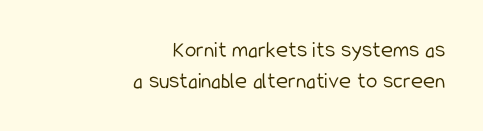
Q: Is the text bold? A: No.
Q: Is the text italic (slanted)? A: No, it is upright.
Q: Is the text underlined? A: No.
Q: How is the paragraph aligned? A: Right-aligned.
Q: Is the spacing between letters normal or unusually wide? A: Normal.
Q: Is the spacing between lines tight, normal or loose? A: Normal.
